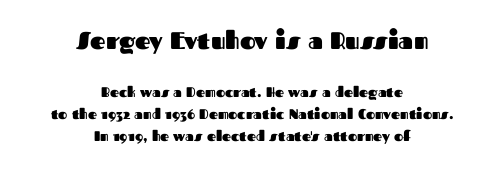
Does the lettering tilt? It doesn't — this is upright. Look at the tracking — it's just the regular setting, nothing added. Unmarked baselines from the first word to the last. The line-height multiplier appears to be the usual default.
